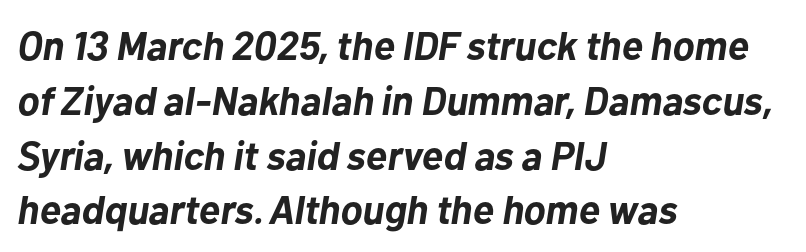
These lines are set flush left with a ragged right edge. Students, note that the glyphs here touch the page at normal intervals. The foot of each line stays bare and open. The rendering uses natural spacing where letterforms have individual widths.
